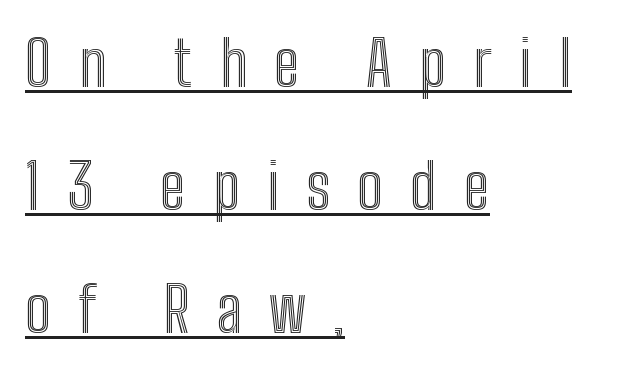
The image shows 63 px condensed type, upright; set left-aligned, loose line spacing (1.95x), unusually wide letter spacing (+0.43 em), underlined; a medium x-height.
